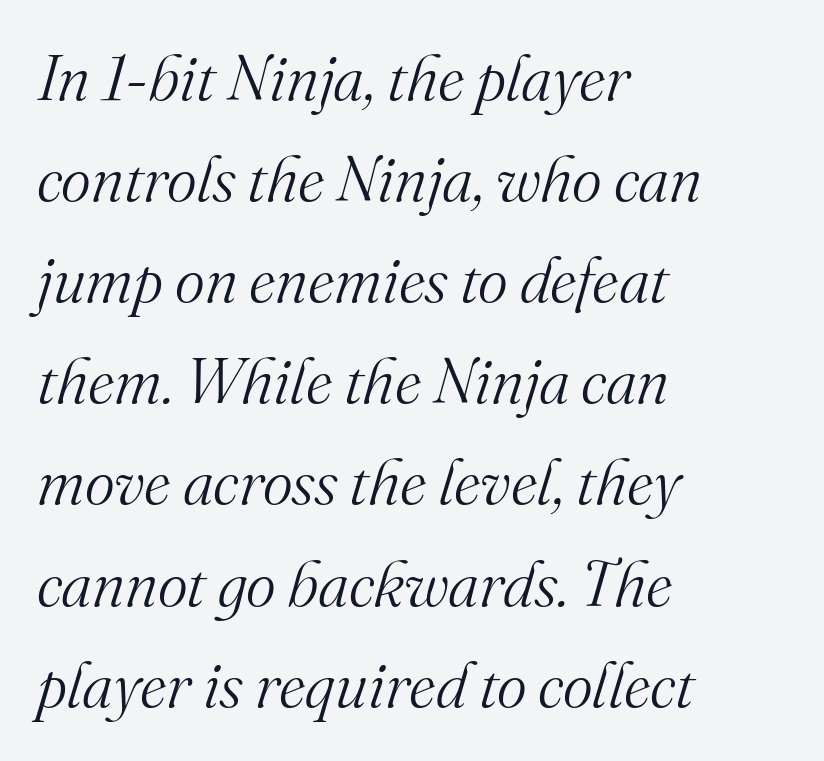
The image shows 64 px light serif type, italic (leaning right); set left-aligned, normal line spacing (1.58x), normal letter spacing, not underlined; medium stroke contrast and a small x-height.
